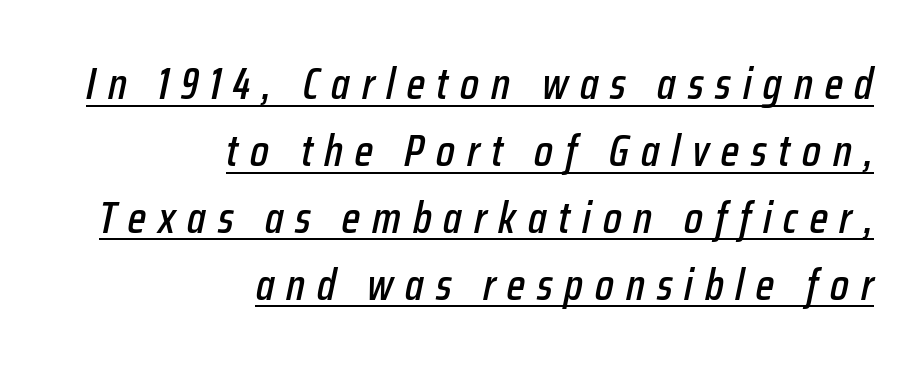
The image shows 44 px condensed type, italic (leaning right); set right-aligned, normal line spacing (1.52x), unusually wide letter spacing (+0.27 em), underlined; low stroke contrast and a medium x-height.
